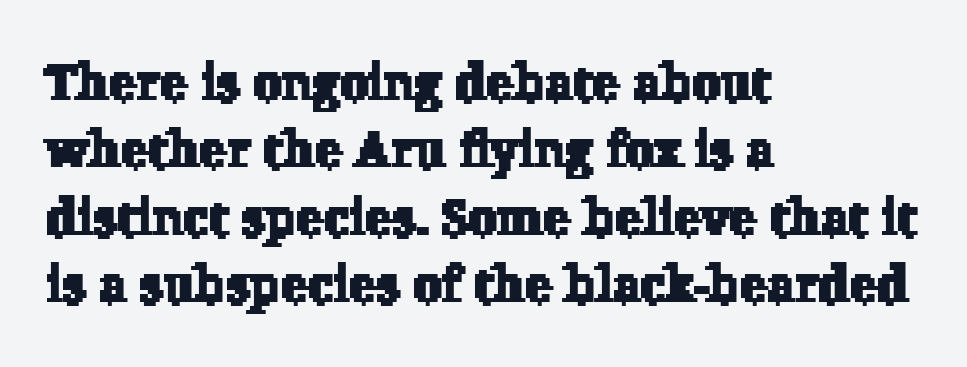
{"serif": "yes", "width": "normal", "stroke_contrast": "low", "x_height": "medium", "monospaced": "no", "underline": "no", "align": "left", "line_spacing": "normal", "line_spacing_ratio": 1.32, "letter_spacing": "normal", "letter_spacing_em": 0.0, "glyph_px": 51}
